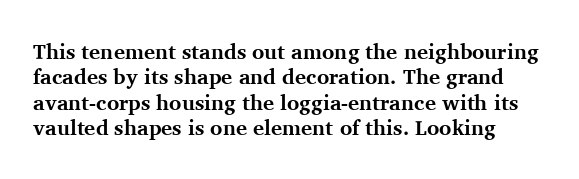
Q: Is the text bold? A: Yes.
Q: Is the text italic (slanted)? A: No, it is upright.
Q: Is the text underlined? A: No.
Q: Is the spacing between letters normal or unusually wide? A: Normal.
